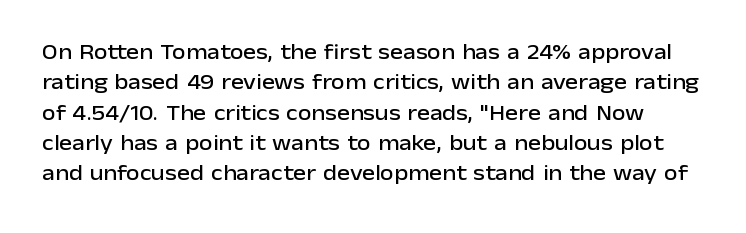
The image shows 22 px text type, upright; set normal line spacing (1.38x), normal letter spacing, not underlined.
